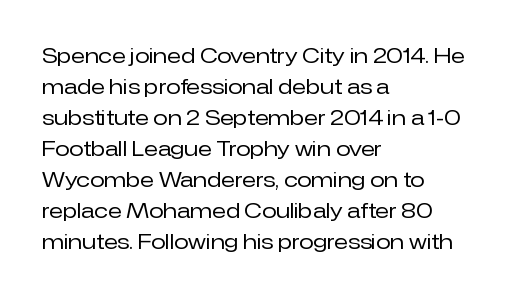
The image shows 21 px text type, upright; set left-aligned, normal line spacing (1.48x), normal letter spacing, not underlined.
